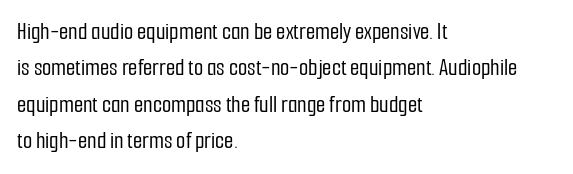
The image shows 24 px text type, upright; set left-aligned, normal line spacing (1.52x), normal letter spacing, not underlined.
